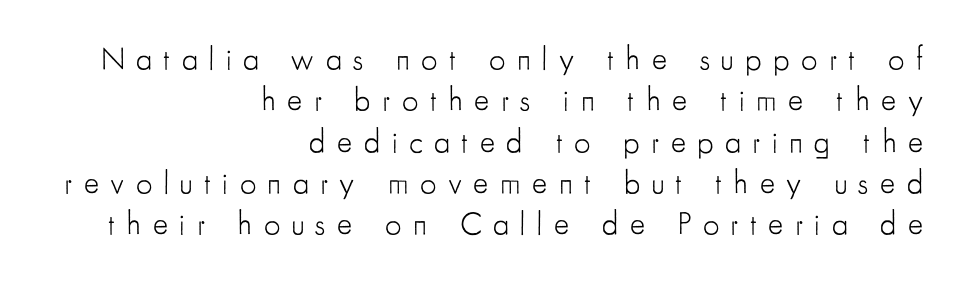
Q: Is the text bold? A: No.
Q: Is the text italic (slanted)? A: No, it is upright.
Q: Is the typeface a serif or a sans-serif typeface? A: Sans-serif.
Q: Is the text underlined? A: No.
Q: How is the paragraph aligned? A: Right-aligned.
Q: Is the spacing between letters normal or unusually wide? A: Unusually wide.
Q: Is the spacing between lines tight, normal or loose? A: Normal.
Q: Width (condensed, normal, or wide)? A: Condensed.
Q: Stroke contrast? A: Low.
Q: x-height? A: Small.
Q: Monospaced? A: No.
